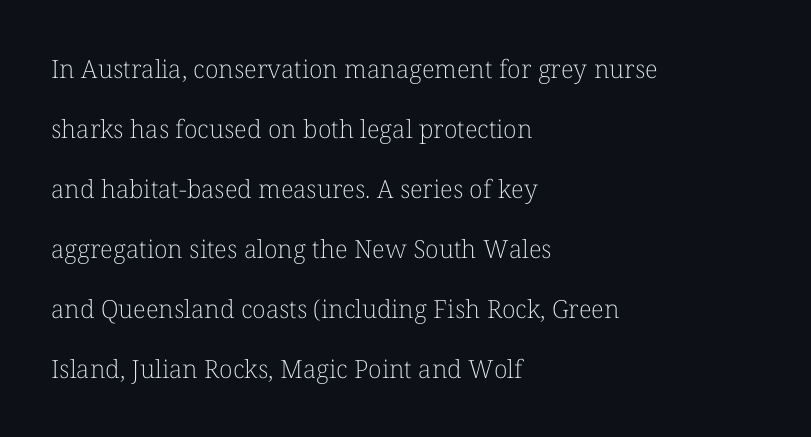
Tall strokes in this sample are plumb rather than angled. Weight: in the light-to-regular range. Notice the wide empty band between every row — that's loose leading. The passage is arranged the way most books set body copy — flush left. Here the glyphs are tracked normally, forming tight word shapes.
